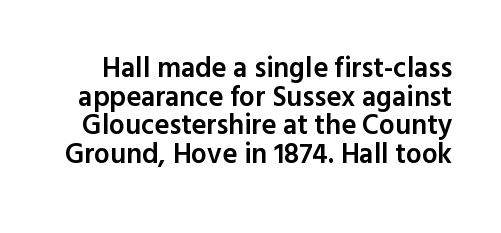
Posture: straight, roman, zero tilt. Bold? Not quite — semibold, heavier than regular but stopping short. Closely set lines give the paragraph a compact silhouette. Note the varied advance widths — an 'i' is clearly narrower than an 'm'. Honestly, the letter spacing is just normal — you wouldn't notice it. Lines of text with bare space underneath.
